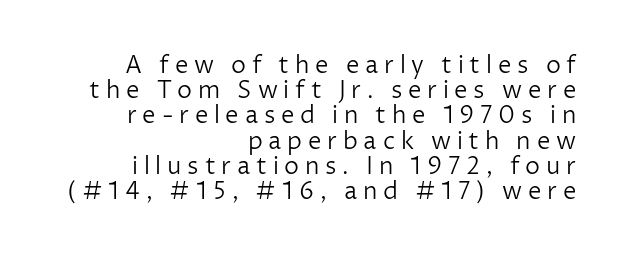
Q: Is the text bold? A: No.
Q: Is the text italic (slanted)? A: No, it is upright.
Q: Is the text underlined? A: No.
Q: How is the paragraph aligned? A: Right-aligned.
Q: Is the spacing between letters normal or unusually wide? A: Unusually wide.
Q: Is the spacing between lines tight, normal or loose? A: Tight.
